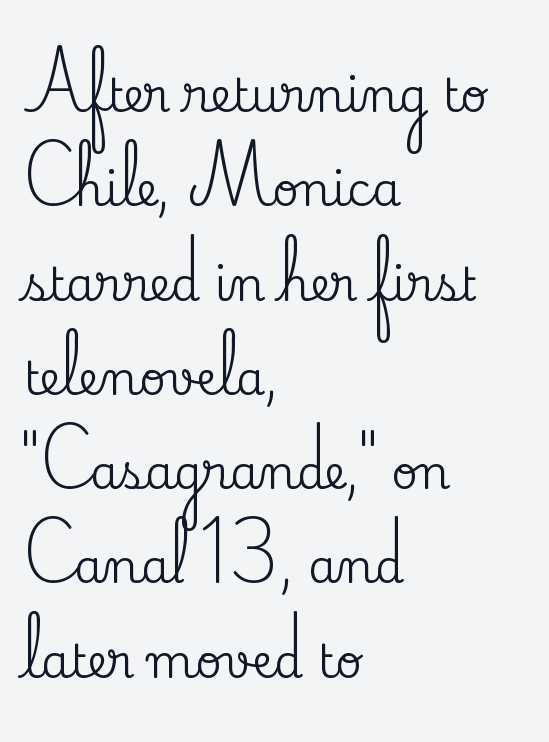
Q: Is the text italic (slanted)? A: No, it is upright.
Q: Is the typeface a serif or a sans-serif typeface? A: Serif.
Q: Is the text underlined? A: No.
Q: How is the paragraph aligned? A: Left-aligned.
Q: Is the spacing between letters normal or unusually wide? A: Normal.
Q: Is the spacing between lines tight, normal or loose? A: Loose.
Q: Width (condensed, normal, or wide)? A: Normal.
Q: Stroke contrast? A: Medium.
Q: x-height? A: Small.
Q: Monospaced? A: No.
